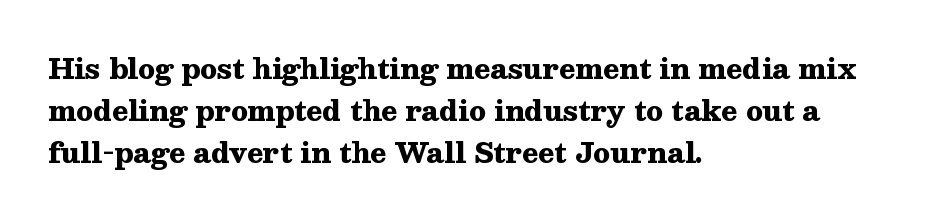
{"italic": "no", "bold": "yes", "underline": "no", "align": "left", "line_spacing": "normal", "line_spacing_ratio": 1.55, "letter_spacing": "normal", "letter_spacing_em": 0.0, "glyph_px": 27}
